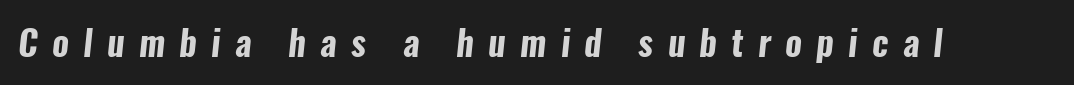
Q: Is the text bold? A: Yes.
Q: Is the typeface a serif or a sans-serif typeface? A: Sans-serif.
Q: Is the text underlined? A: No.
Q: Is the spacing between letters normal or unusually wide? A: Unusually wide.
Q: Width (condensed, normal, or wide)? A: Condensed.
Q: Stroke contrast? A: Low.
Q: x-height? A: Medium.
Q: Monospaced? A: No.
